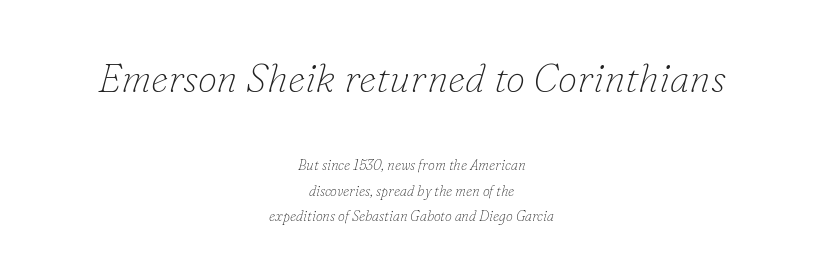
The image shows 39 px thin serif type, italic (leaning right); set centered, line spacing 1.84x, normal letter spacing, not underlined; the first (top) block is 2.79x larger; low stroke contrast and a small x-height.
